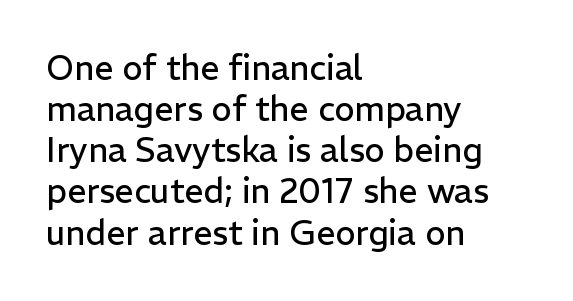
{"serif": "no", "italic": "no", "bold": "no", "weight": "regular", "width": "normal", "stroke_contrast": "low", "x_height": "medium", "monospaced": "no", "underline": "no", "align": "left", "line_spacing_ratio": 1.21, "letter_spacing": "normal", "letter_spacing_em": 0.0, "glyph_px": 34}
